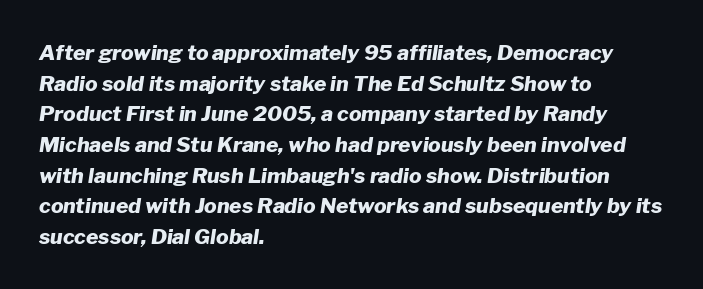
Q: Is the text bold? A: Yes.
Q: Is the text italic (slanted)? A: Yes, it leans right by about 8 degrees.
Q: Is the text underlined? A: No.
Q: How is the paragraph aligned? A: Left-aligned.
Q: Is the spacing between letters normal or unusually wide? A: Normal.
Q: Is the spacing between lines tight, normal or loose? A: Normal.
